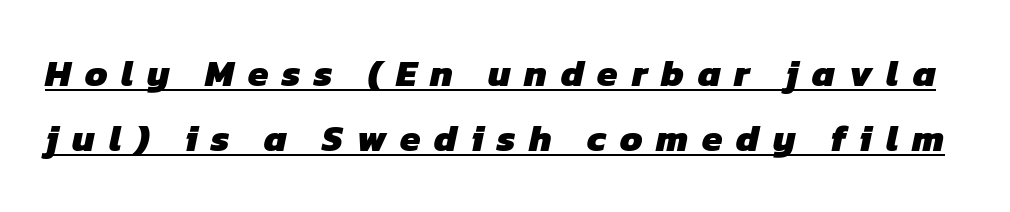
{"serif": "no", "bold": "yes", "weight": "heavy", "width": "normal", "stroke_contrast": "low", "x_height": "medium", "monospaced": "no", "underline": "yes", "line_spacing_ratio": 1.76, "letter_spacing": "wide", "letter_spacing_em": 0.37, "glyph_px": 37}
